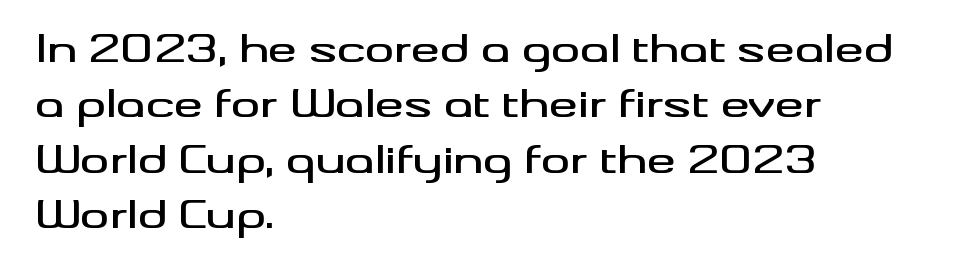
Bare-footed words on every line. Tracking here is standard; glyphs follow each other at the usual distance. Baseline-to-baseline distance is the conventional proportion of letter height. Is this a sans? Yes — the strokes have no serifs. Here the designer chose a conventional face with non-uniform glyph widths. The letters stand upright; this is a roman face.
